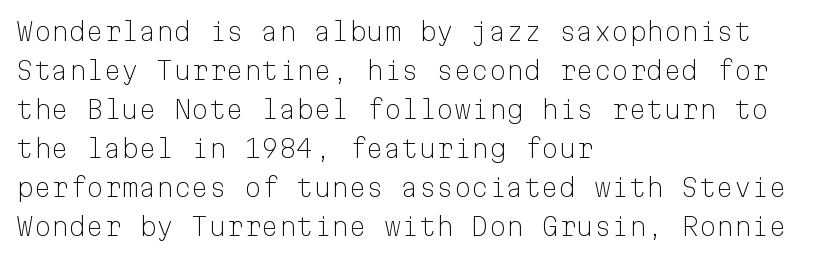
The image shows 25 px text type, upright; set left-aligned, normal line spacing (1.56x), normal letter spacing, not underlined.
